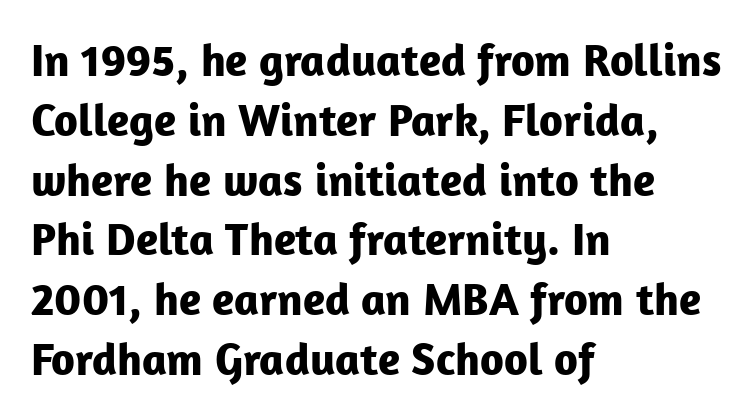
{"serif": "no", "italic": "no", "bold": "yes", "weight": "bold", "width": "normal", "stroke_contrast": "low", "x_height": "medium", "monospaced": "no", "underline": "no", "align": "left", "line_spacing": "normal", "line_spacing_ratio": 1.3, "letter_spacing": "normal", "letter_spacing_em": 0.0, "glyph_px": 46}
